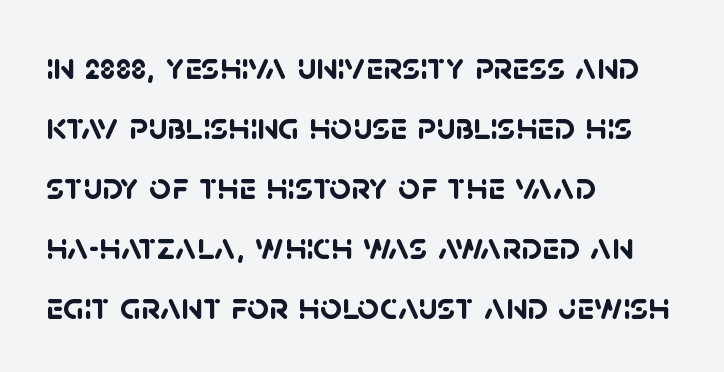
The image shows 38 px semibold sans-serif type; set left-aligned, normal line spacing (1.58x), normal letter spacing, not underlined; low stroke contrast and a large x-height.
